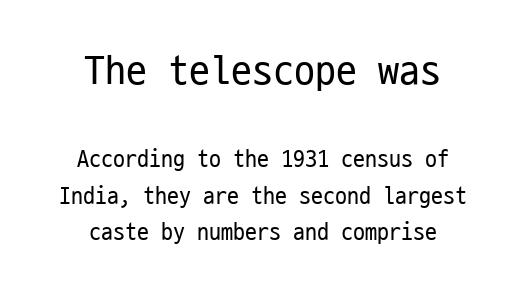
Every stem runs plumb, perpendicular to the baseline. The baseline area is clear. Is this a heavy cut? Hardly; it is regular or lighter. Spacing verdict: monospaced, one width for all characters.
